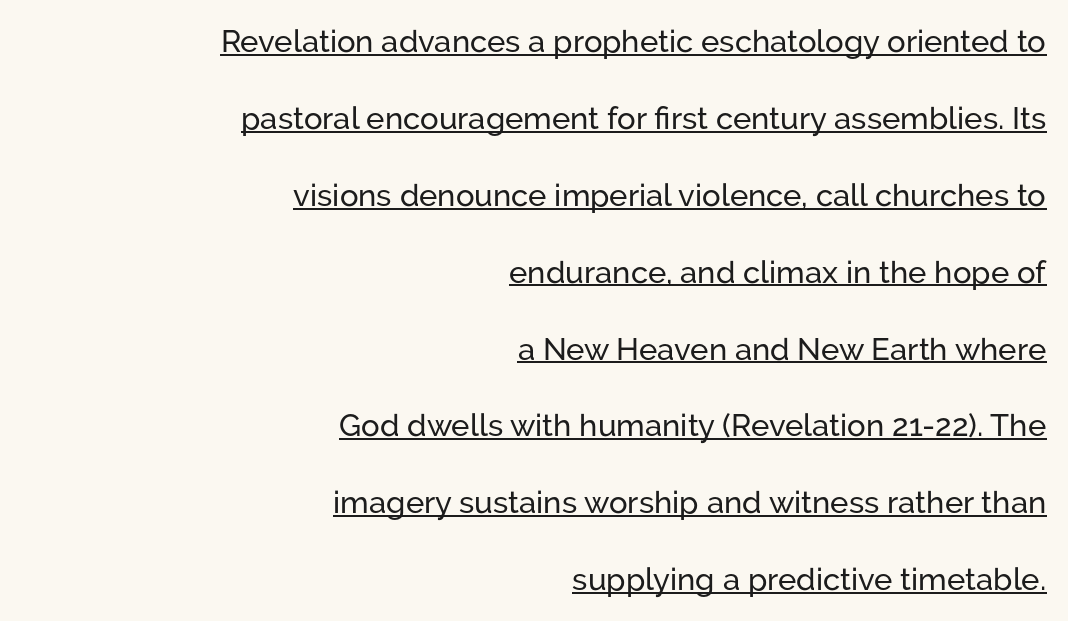
{"serif": "no", "italic": "no", "width": "normal", "stroke_contrast": "low", "x_height": "medium", "monospaced": "no", "underline": "yes", "align": "right", "line_spacing": "loose", "line_spacing_ratio": 2.48, "letter_spacing": "normal", "letter_spacing_em": 0.0, "glyph_px": 31}
